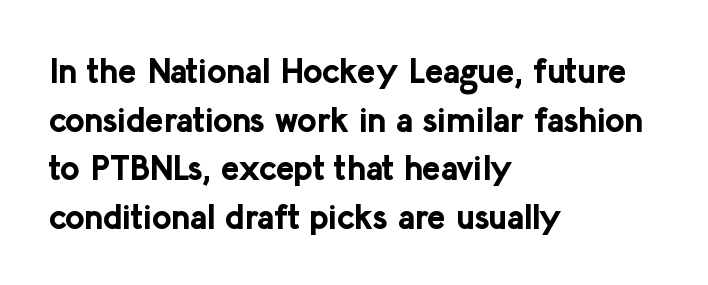
{"serif": "no", "italic": "no", "bold": "yes", "weight": "bold", "width": "normal", "stroke_contrast": "low", "x_height": "medium", "monospaced": "no", "underline": "no", "align": "left", "line_spacing": "normal", "line_spacing_ratio": 1.43, "letter_spacing": "normal", "letter_spacing_em": 0.0, "glyph_px": 34}
